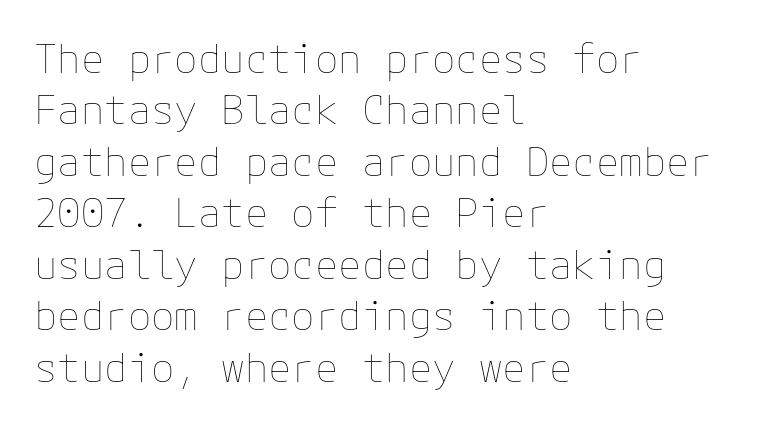
{"italic": "no", "bold": "no", "weight": "thin", "width": "normal", "stroke_contrast": "low", "x_height": "medium", "underline": "no", "align": "left", "line_spacing": "normal", "line_spacing_ratio": 1.32, "letter_spacing": "normal", "letter_spacing_em": 0.0, "glyph_px": 39}
